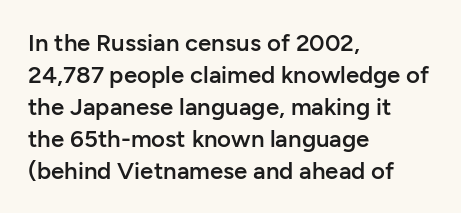
The foot of each line stays bare and open. Weight check: semibold — heavier than regular, not quite bold. Summary of vertical rhythm: regular, with standard interline spacing. Alignment: flush left.
